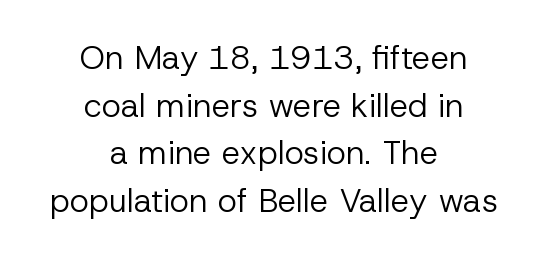
The image shows 33 px regular-weight sans-serif type, upright; set centered, normal line spacing (1.44x), normal letter spacing, not underlined; low stroke contrast and a medium x-height.
